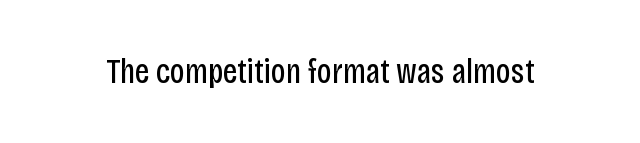
Q: Is the text bold? A: No.
Q: Is the text italic (slanted)? A: No, it is upright.
Q: Is the typeface a serif or a sans-serif typeface? A: Sans-serif.
Q: Is the text underlined? A: No.
Q: Is the spacing between letters normal or unusually wide? A: Normal.
Q: Width (condensed, normal, or wide)? A: Condensed.
Q: Stroke contrast? A: Low.
Q: x-height? A: Large.
Q: Monospaced? A: No.
